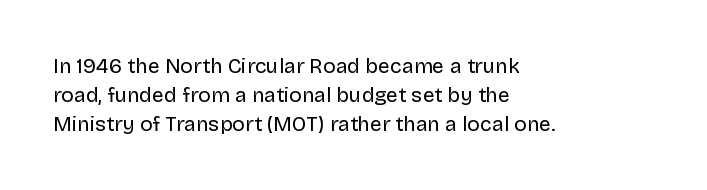
Each new line begins a customary step beneath the previous one. Stems here are at most as thick as an everyday book face. Words appear dense and cohesive because spacing is normal. Descenders hang freely into open space. The axis of the letterforms is exactly vertical.
